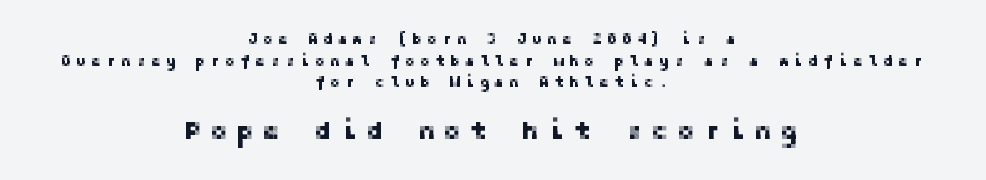
Q: Is the text italic (slanted)? A: No, it is upright.
Q: Is the text underlined? A: No.
Q: How is the paragraph aligned? A: Centered.
Q: Is the spacing between letters normal or unusually wide? A: Unusually wide.
Q: Is the spacing between lines tight, normal or loose? A: Normal.
Q: Which block of text is set in a larger size, the first (top) or the second (bottom)? A: The second (bottom) one.
